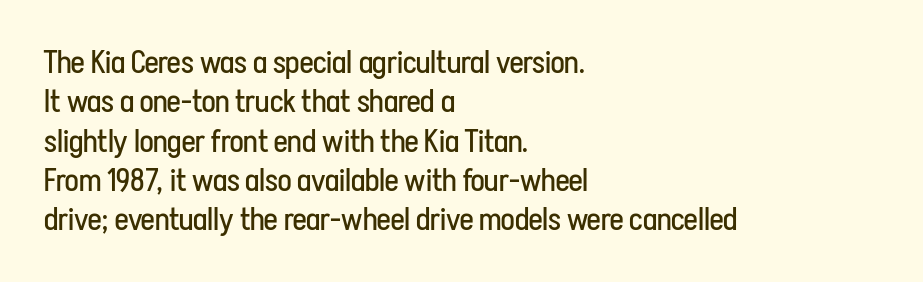
Nope, no serifs anywhere on these letters. The string is rendered with underlining switched off. Short note: letters normally spaced. This reads as an unemphasized weight, regular at the heaviest.
